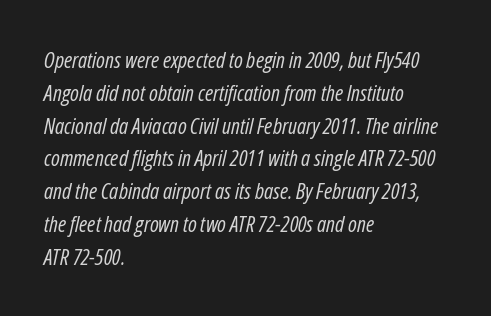
Nothing unusual about the tracking: characters are spaced as the font intends. This reads as an unemphasized weight, regular at the heaviest. The paragraph shown leans on its left margin. Does the lettering tilt? It does — this is italic. Reading down the column, the eye jumps a familiar distance to each next line.
